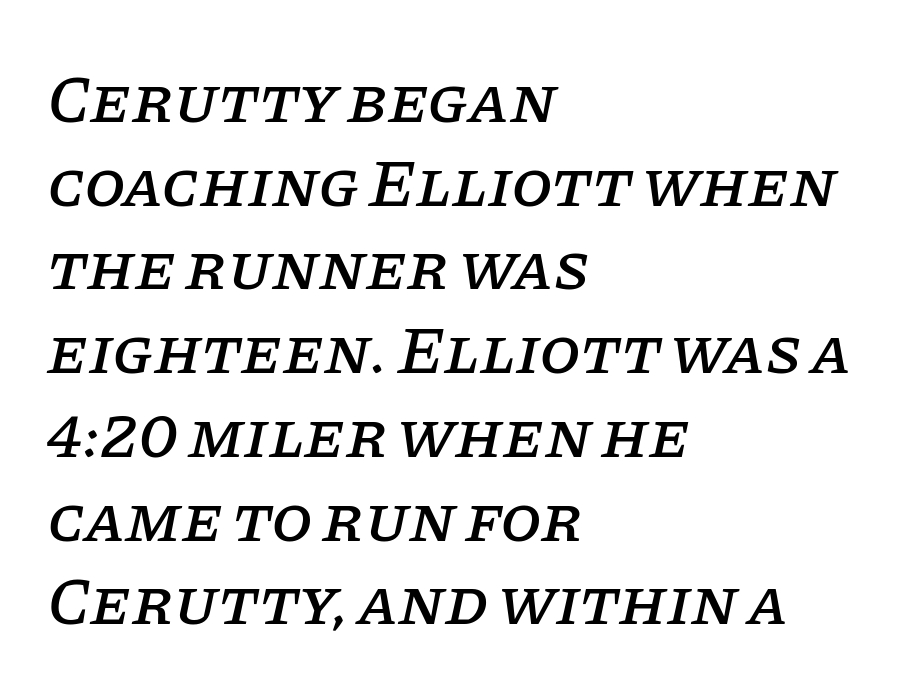
Inter-character spacing is left at the font's built-in metrics. If you drew a ruler down the left edge, every line would touch it. Is this a fixed-width face? No — the glyphs have proportional, varying widths. Look at the bottom of the vertical strokes: they flare into serifs here. Notice how descenders clear the ascenders below comfortably — that's standard leading. In terms of posture, this sample is oblique.
